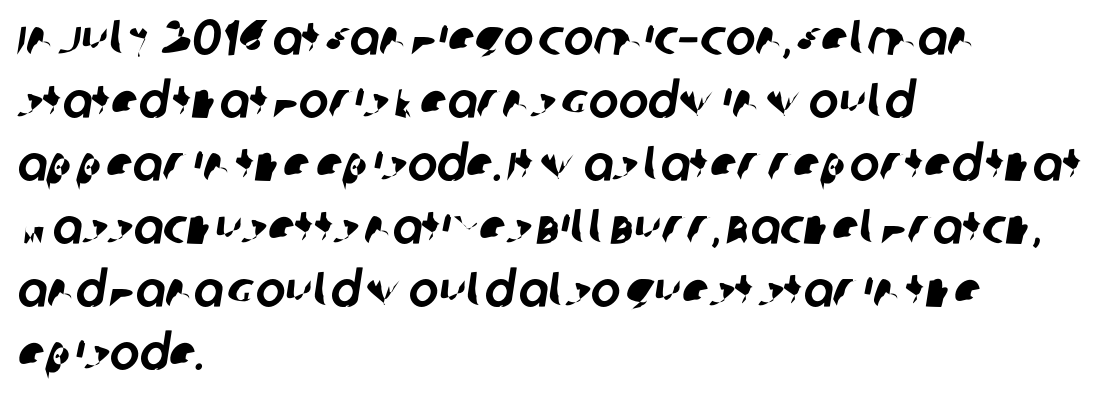
{"serif": "no", "width": "normal", "stroke_contrast": "low", "x_height": "large", "monospaced": "no", "underline": "no", "align": "left", "line_spacing": "normal", "line_spacing_ratio": 1.26, "letter_spacing": "normal", "letter_spacing_em": 0.0, "glyph_px": 50}
